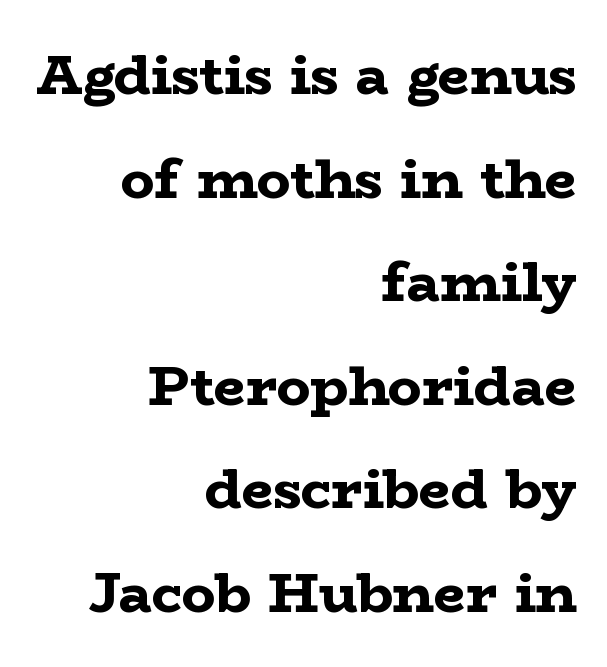
The image shows 56 px bold, wide serif type, upright; set right-aligned, line spacing 1.85x, normal letter spacing, not underlined; low stroke contrast and a medium x-height.
